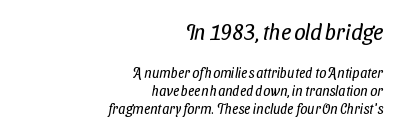
Q: Is the text bold? A: No.
Q: Is the text underlined? A: No.
Q: How is the paragraph aligned? A: Right-aligned.
Q: Is the spacing between letters normal or unusually wide? A: Normal.
Q: Is the spacing between lines tight, normal or loose? A: Normal.
Q: Which block of text is set in a larger size, the first (top) or the second (bottom)? A: The first (top) one.
